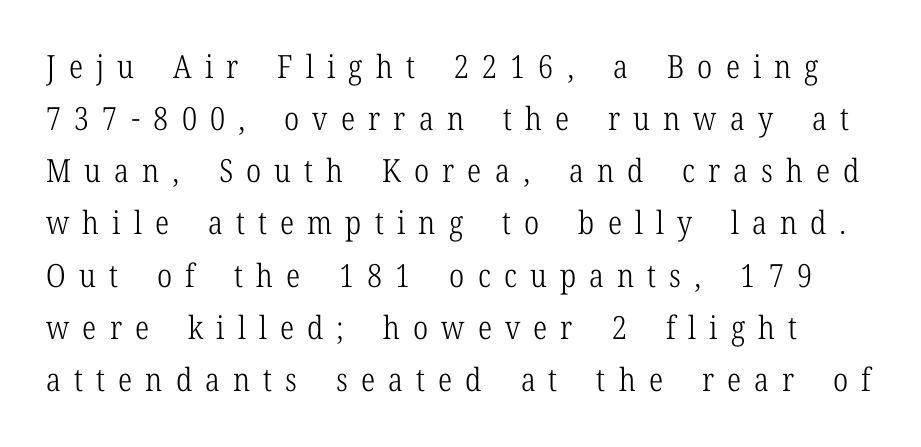
Q: Is the text bold? A: No.
Q: Is the text italic (slanted)? A: No, it is upright.
Q: Is the typeface a serif or a sans-serif typeface? A: Serif.
Q: Is the text underlined? A: No.
Q: Is the spacing between letters normal or unusually wide? A: Unusually wide.
Q: Is the spacing between lines tight, normal or loose? A: Normal.
Q: Width (condensed, normal, or wide)? A: Condensed.
Q: Stroke contrast? A: Low.
Q: x-height? A: Medium.
Q: Monospaced? A: No.
